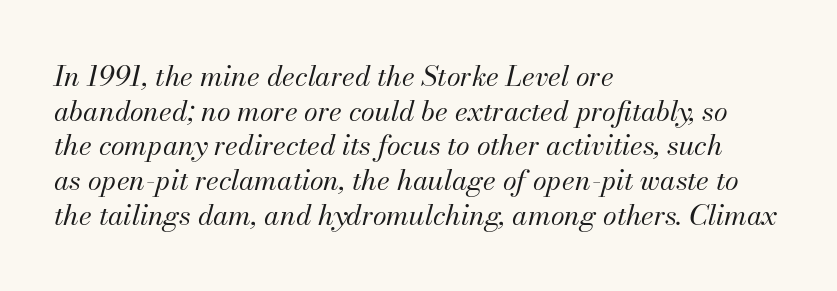
This rendering leaves character spacing at its baseline value. In CSS terms this would be text-align: left. The letters advance in unequal steps, a hallmark of proportional type. Each stroke keeps to a modest, everyday thickness or less.
